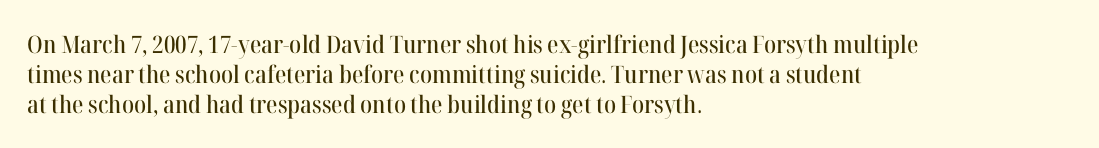
The image shows 24 px text type, upright; set left-aligned, line spacing 1.24x, normal letter spacing, not underlined.
